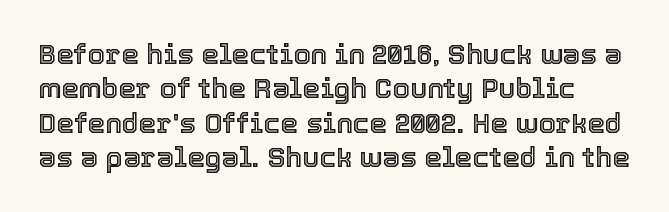
{"italic": "no", "width": "normal", "x_height": "medium", "monospaced": "no", "underline": "no", "line_spacing_ratio": 1.23, "letter_spacing": "normal", "letter_spacing_em": 0.0, "glyph_px": 28}
